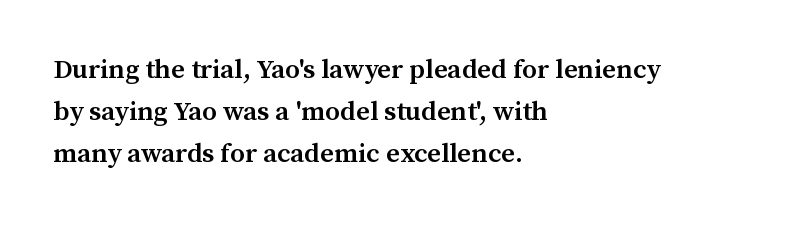
The image shows 27 px text type, upright; set left-aligned, normal line spacing (1.56x), normal letter spacing, not underlined.
